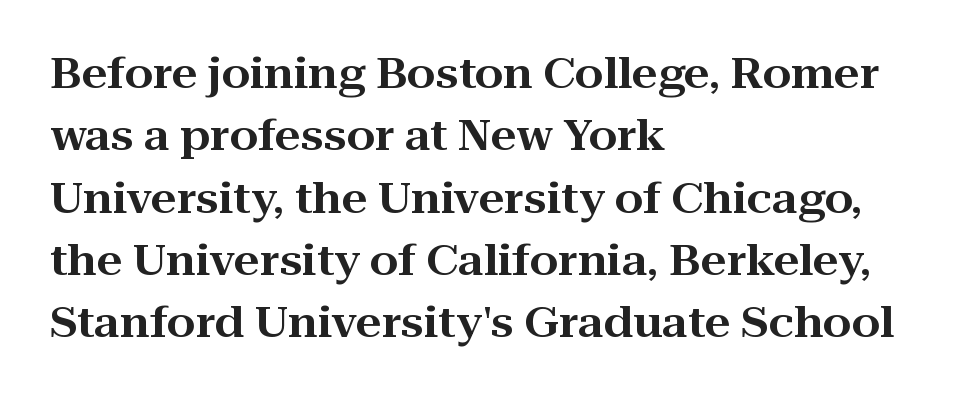
{"serif": "yes", "italic": "no", "width": "wide", "stroke_contrast": "high", "x_height": "medium", "monospaced": "no", "underline": "no", "align": "left", "line_spacing": "normal", "line_spacing_ratio": 1.52, "letter_spacing": "normal", "letter_spacing_em": 0.0, "glyph_px": 41}
